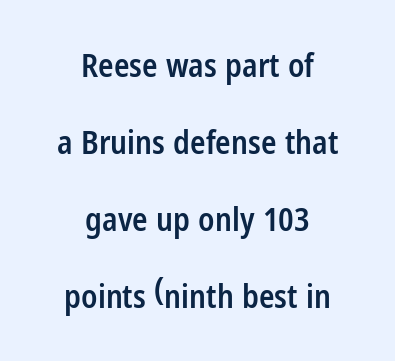
Q: Is the text bold? A: Semi-bold.
Q: Is the text italic (slanted)? A: No, it is upright.
Q: Is the typeface a serif or a sans-serif typeface? A: Sans-serif.
Q: Is the text underlined? A: No.
Q: How is the paragraph aligned? A: Centered.
Q: Is the spacing between letters normal or unusually wide? A: Normal.
Q: Is the spacing between lines tight, normal or loose? A: Loose.
Q: Width (condensed, normal, or wide)? A: Condensed.
Q: Stroke contrast? A: Low.
Q: x-height? A: Medium.
Q: Monospaced? A: No.
